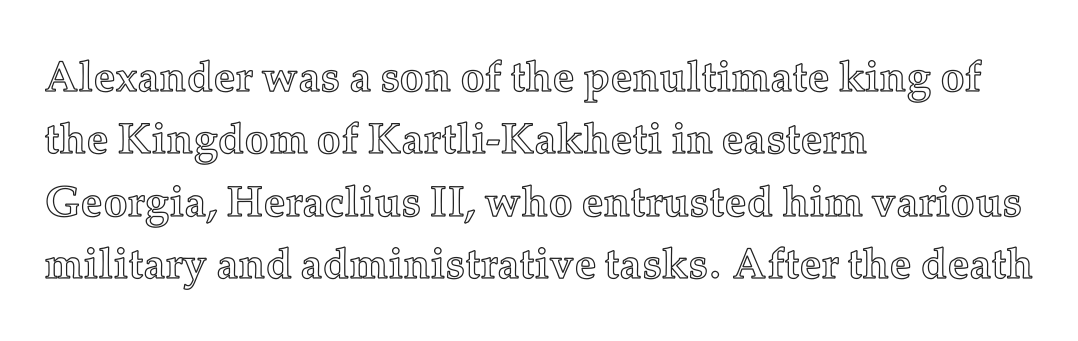
{"italic": "no", "width": "normal", "x_height": "medium", "monospaced": "no", "underline": "no", "align": "left", "line_spacing": "normal", "line_spacing_ratio": 1.45, "letter_spacing": "normal", "letter_spacing_em": 0.0, "glyph_px": 43}
